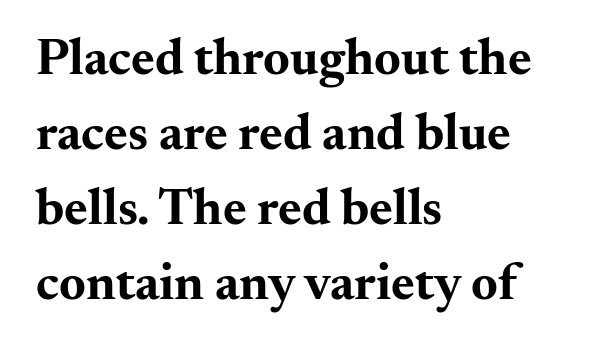
The image shows 51 px bold, wide serif type, upright; set left-aligned, normal line spacing (1.47x), normal letter spacing, not underlined; medium stroke contrast and a small x-height.
